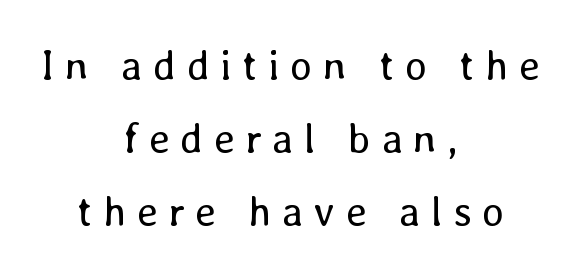
The image shows 42 px regular-weight type, upright; set centered, line spacing 1.74x, unusually wide letter spacing (+0.25 em), not underlined; low stroke contrast and a medium x-height.
